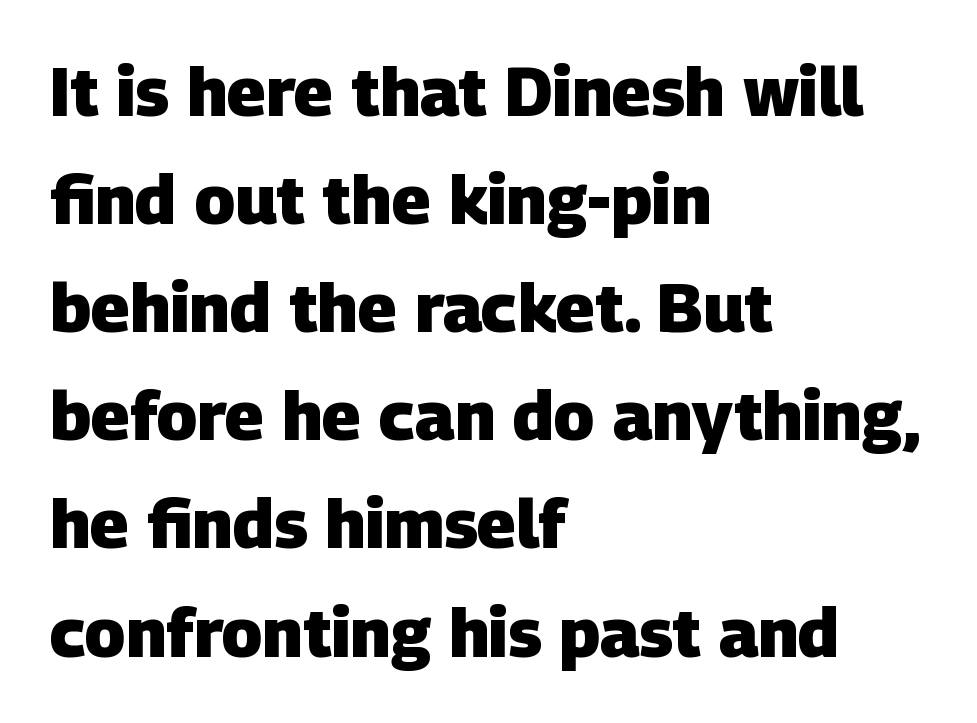
Q: Is the text bold? A: Yes.
Q: Is the typeface a serif or a sans-serif typeface? A: Sans-serif.
Q: Is the text underlined? A: No.
Q: How is the paragraph aligned? A: Left-aligned.
Q: Is the spacing between letters normal or unusually wide? A: Normal.
Q: Is the spacing between lines tight, normal or loose? A: Normal.
Q: Width (condensed, normal, or wide)? A: Normal.
Q: Stroke contrast? A: Low.
Q: x-height? A: Large.
Q: Monospaced? A: No.
